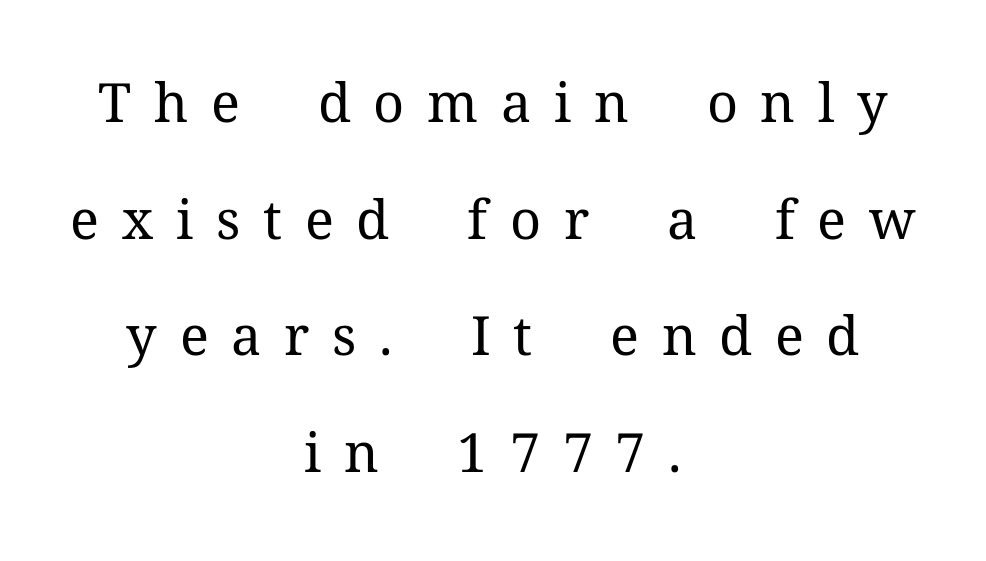
{"serif": "yes", "italic": "no", "bold": "no", "weight": "regular", "width": "normal", "stroke_contrast": "medium", "x_height": "medium", "monospaced": "no", "underline": "no", "align": "center", "line_spacing": "loose", "line_spacing_ratio": 2.16, "letter_spacing": "wide", "letter_spacing_em": 0.42, "glyph_px": 54}
